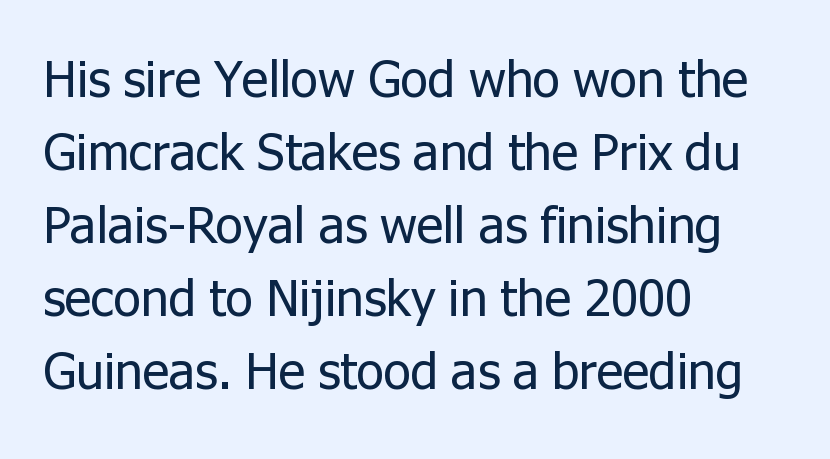
The image shows 51 px regular-weight sans-serif type, upright; set left-aligned, normal line spacing (1.43x), normal letter spacing, not underlined; low stroke contrast and a medium x-height.
